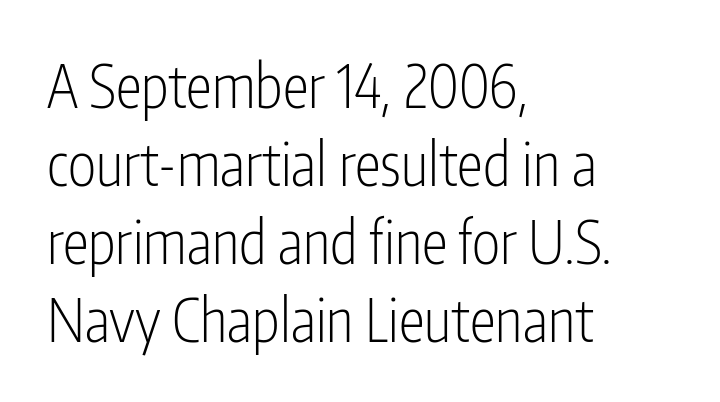
{"serif": "no", "italic": "no", "bold": "no", "weight": "light", "width": "condensed", "stroke_contrast": "low", "x_height": "medium", "monospaced": "no", "underline": "no", "align": "left", "line_spacing": "normal", "line_spacing_ratio": 1.32, "letter_spacing": "normal", "letter_spacing_em": 0.0, "glyph_px": 59}
